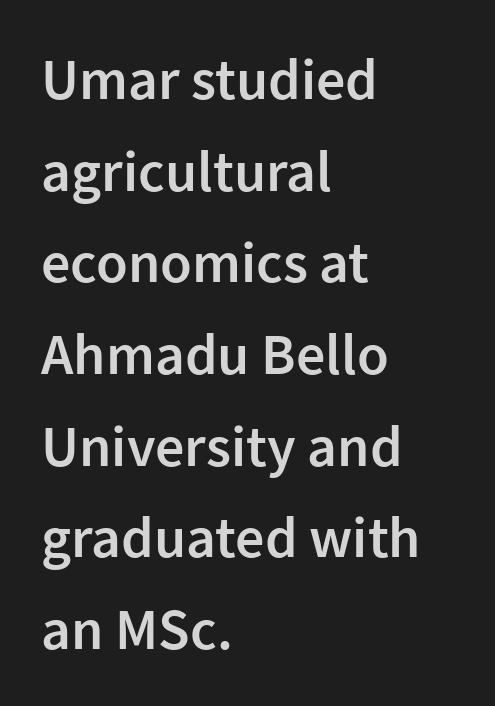
{"serif": "no", "italic": "no", "bold": "semi", "weight": "semibold", "width": "normal", "stroke_contrast": "low", "x_height": "medium", "monospaced": "no", "underline": "no", "align": "left", "line_spacing": "normal", "line_spacing_ratio": 1.58, "letter_spacing": "normal", "letter_spacing_em": 0.0, "glyph_px": 58}
